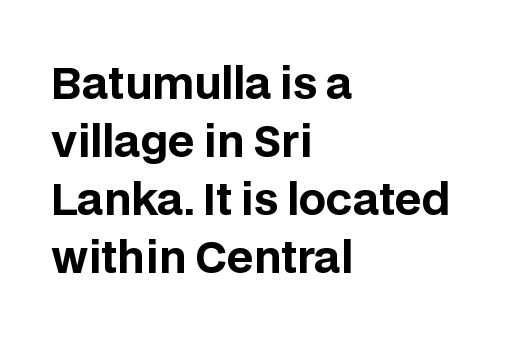
{"serif": "no", "italic": "no", "bold": "yes", "weight": "bold", "width": "normal", "stroke_contrast": "low", "x_height": "large", "monospaced": "no", "underline": "no", "align": "left", "line_spacing": "normal", "line_spacing_ratio": 1.35, "letter_spacing": "normal", "letter_spacing_em": 0.0, "glyph_px": 43}
